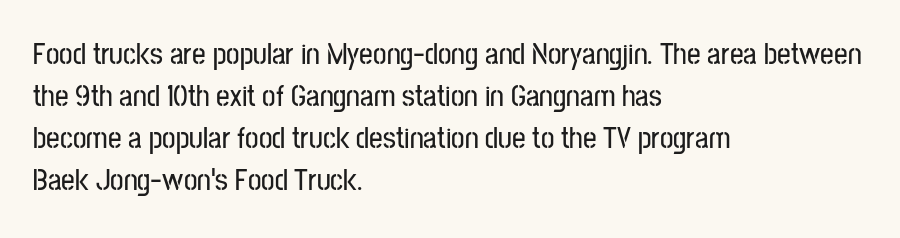
{"serif": "no", "italic": "no", "width": "condensed", "stroke_contrast": "low", "x_height": "medium", "monospaced": "no", "underline": "no", "align": "left", "line_spacing": "normal", "line_spacing_ratio": 1.4, "letter_spacing": "normal", "letter_spacing_em": 0.0, "glyph_px": 30}
